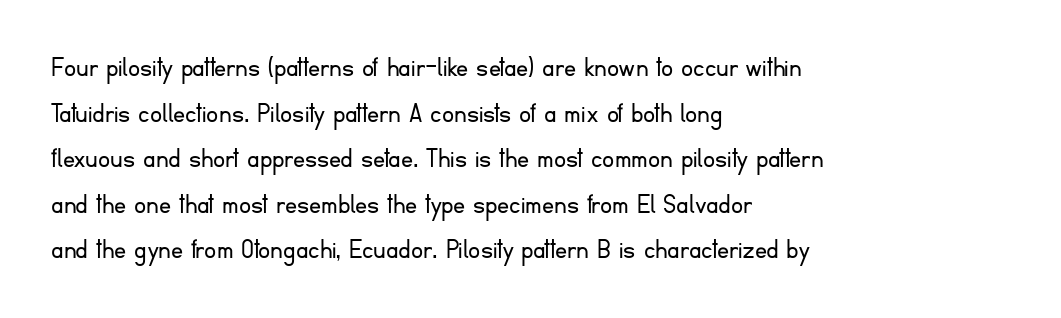
{"serif": "no", "italic": "no", "bold": "no", "weight": "light", "width": "normal", "stroke_contrast": "low", "x_height": "small", "monospaced": "no", "underline": "no", "align": "left", "line_spacing": "normal", "line_spacing_ratio": 1.52, "letter_spacing": "normal", "letter_spacing_em": 0.0, "glyph_px": 30}
